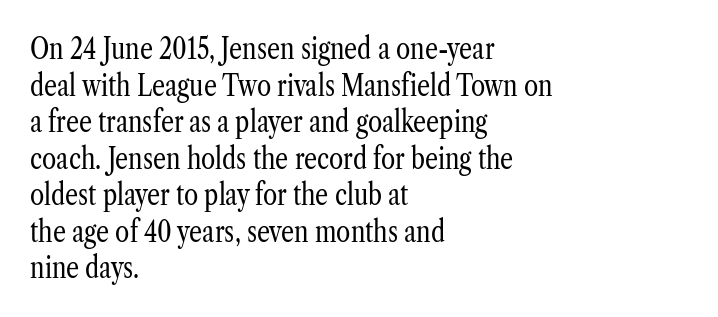
The image shows 29 px regular-weight, condensed serif type, upright; set left-aligned, normal line spacing (1.26x), normal letter spacing, not underlined; low stroke contrast and a medium x-height.
